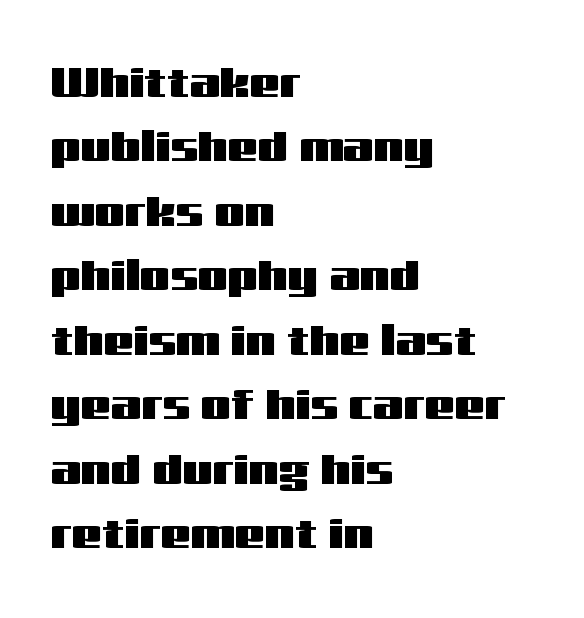
Is the letter spacing exaggerated? No — it looks like the ordinary default. The axis of the letterforms is exactly vertical. These lines stack with their left ends in a neat column. You could not count columns in this text — the font is proportionally spaced. How would I describe the line gaps? Plain and ordinary.
